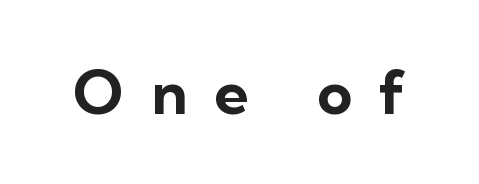
Check the space under the baseline: it is left empty. Thick stems and heavy bowls — unmistakably bold. The typeface chosen for these lines omits serifs. The line texture is sparse and dotted thanks to wide tracking.
